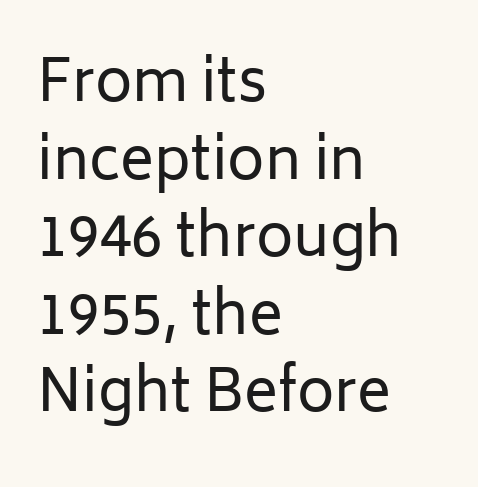
Q: Is the text bold? A: No.
Q: Is the text italic (slanted)? A: No, it is upright.
Q: Is the typeface a serif or a sans-serif typeface? A: Sans-serif.
Q: Is the text underlined? A: No.
Q: How is the paragraph aligned? A: Left-aligned.
Q: Is the spacing between letters normal or unusually wide? A: Normal.
Q: Is the spacing between lines tight, normal or loose? A: Normal.
Q: Width (condensed, normal, or wide)? A: Normal.
Q: Stroke contrast? A: Low.
Q: x-height? A: Medium.
Q: Monospaced? A: No.
